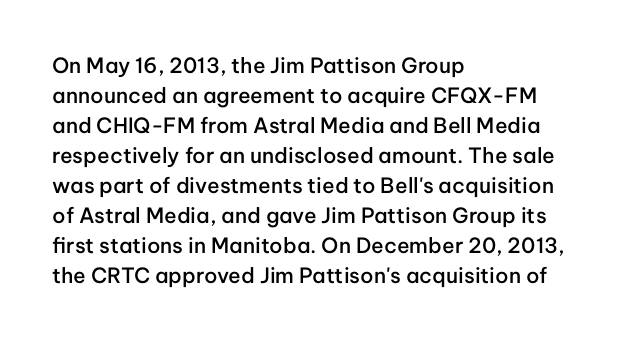
Q: Is the text bold? A: Semi-bold.
Q: Is the text italic (slanted)? A: No, it is upright.
Q: Is the text underlined? A: No.
Q: How is the paragraph aligned? A: Left-aligned.
Q: Is the spacing between letters normal or unusually wide? A: Normal.
Q: Is the spacing between lines tight, normal or loose? A: Normal.
